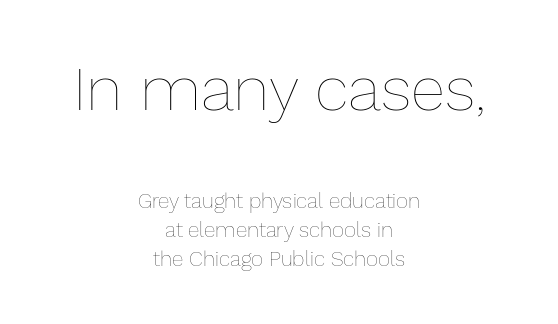
The image shows 63 px thin type, upright; set centered, normal line spacing (1.38x), normal letter spacing, not underlined; the first (top) block is 3.0x larger; low stroke contrast and a medium x-height.
